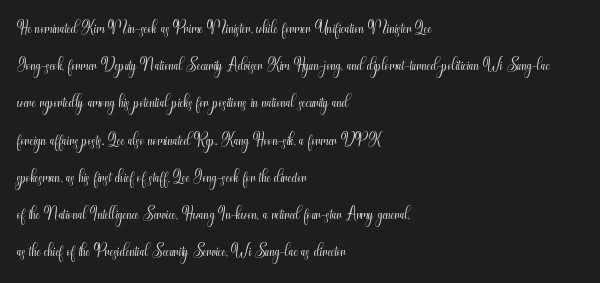
Q: Is the text bold? A: No.
Q: Is the text italic (slanted)? A: Yes.
Q: Is the text underlined? A: No.
Q: How is the paragraph aligned? A: Left-aligned.
Q: Is the spacing between letters normal or unusually wide? A: Normal.
Q: Is the spacing between lines tight, normal or loose? A: Normal.
